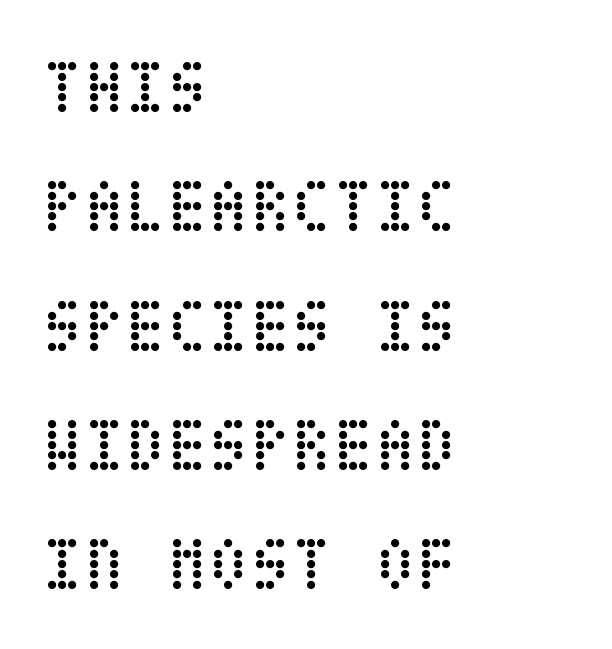
{"italic": "no", "bold": "no", "weight": "regular", "width": "condensed", "stroke_contrast": "low", "x_height": "large", "underline": "no", "align": "left", "line_spacing": "normal", "line_spacing_ratio": 1.57, "letter_spacing": "normal", "letter_spacing_em": 0.0, "glyph_px": 76}
